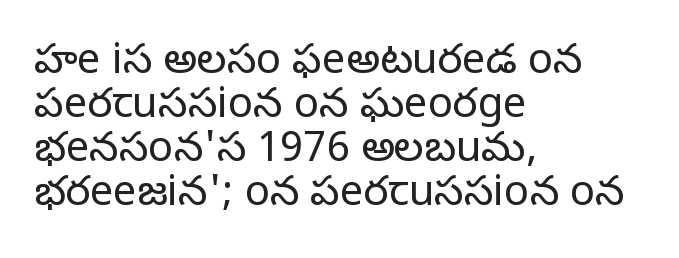
The image shows 42 px light sans-serif type, upright; set left-aligned, tight line spacing (1.05x), normal letter spacing, not underlined; low stroke contrast and a medium x-height.
